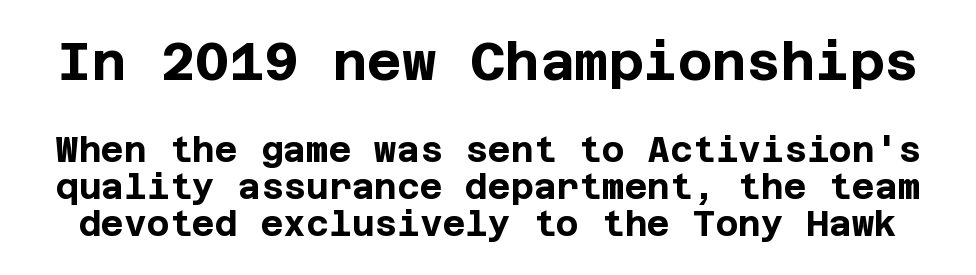
{"serif": "no", "italic": "no", "bold": "yes", "weight": "bold", "width": "normal", "stroke_contrast": "low", "x_height": "large", "underline": "no", "line_spacing": "tight", "line_spacing_ratio": 1.06, "letter_spacing": "normal", "letter_spacing_em": 0.0, "larger_block": "first", "size_ratio": 1.51, "glyph_px": 53}
